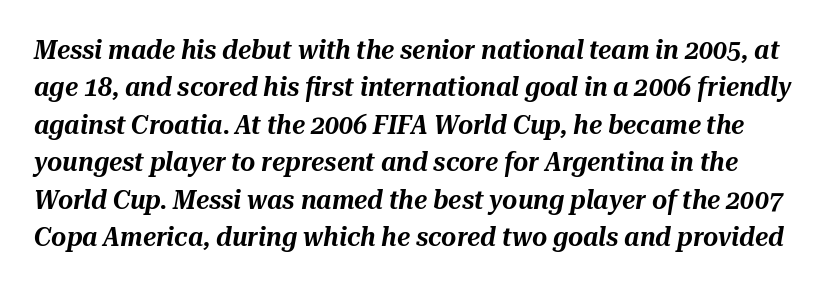
{"italic": "yes", "lean": "right", "slant_degrees": 10, "underline": "no", "line_spacing": "normal", "line_spacing_ratio": 1.44, "letter_spacing": "normal", "letter_spacing_em": 0.0, "glyph_px": 26}
